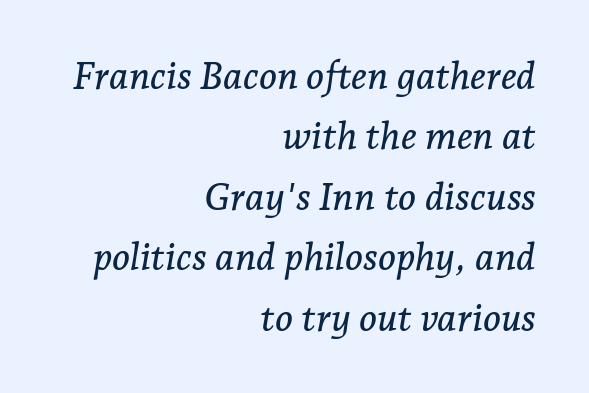
The image shows 38 px serif type, italic (leaning right); set right-aligned, normal line spacing (1.59x), normal letter spacing, not underlined; low stroke contrast and a medium x-height.
